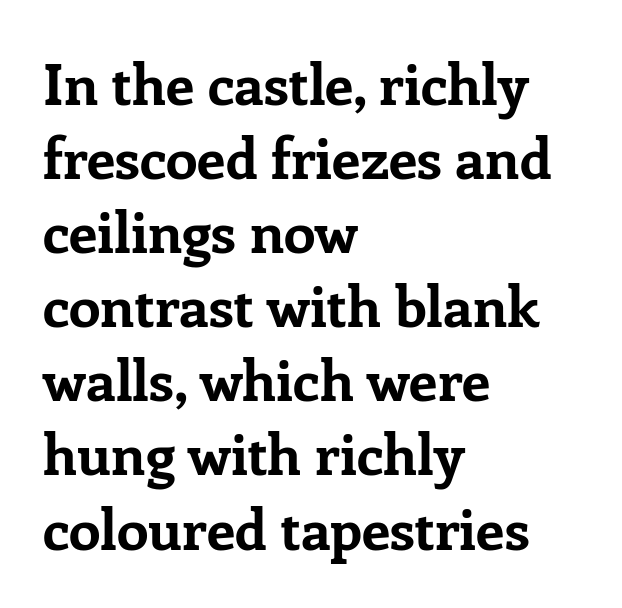
{"serif": "yes", "italic": "no", "bold": "yes", "weight": "bold", "width": "normal", "stroke_contrast": "low", "x_height": "medium", "monospaced": "no", "underline": "no", "align": "left", "line_spacing": "normal", "line_spacing_ratio": 1.3, "letter_spacing": "normal", "letter_spacing_em": 0.0, "glyph_px": 57}
